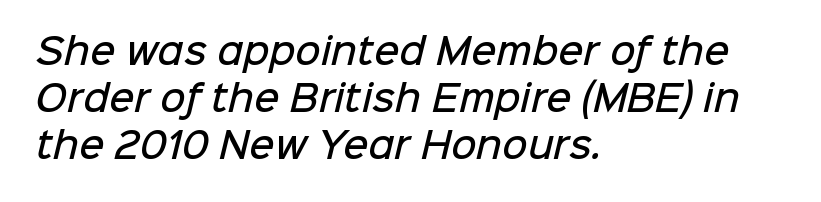
{"serif": "no", "bold": "semi", "weight": "semibold", "width": "normal", "stroke_contrast": "low", "x_height": "medium", "monospaced": "no", "underline": "no", "align": "left", "line_spacing": "normal", "line_spacing_ratio": 1.34, "letter_spacing": "normal", "letter_spacing_em": 0.0, "glyph_px": 35}
